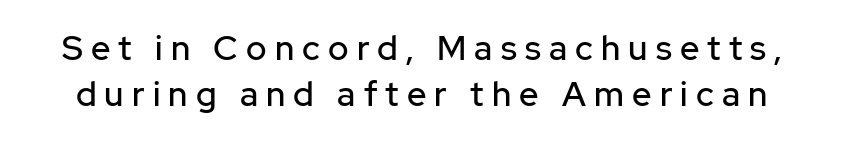
{"serif": "no", "italic": "no", "width": "normal", "stroke_contrast": "low", "x_height": "medium", "monospaced": "no", "underline": "no", "line_spacing": "normal", "line_spacing_ratio": 1.36, "letter_spacing": "wide", "letter_spacing_em": 0.24, "glyph_px": 34}
